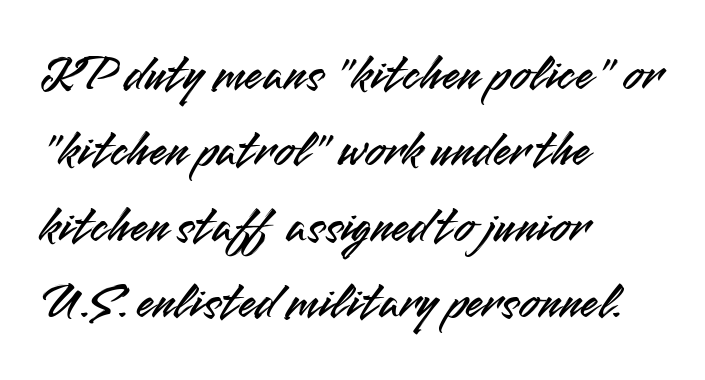
Leading: standard. The area under the type is left untouched. These lines are rendered in a variable-pitch font.
